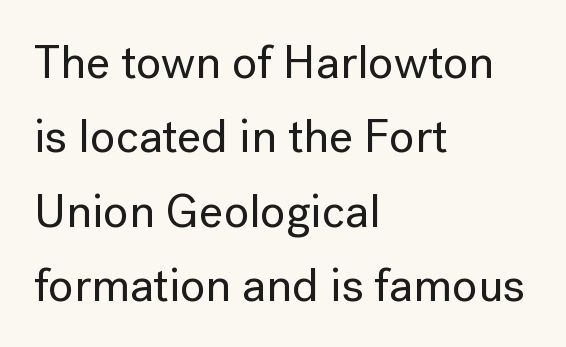
The image shows 47 px sans-serif type, upright; set left-aligned, normal line spacing (1.58x), normal letter spacing, not underlined; low stroke contrast and a medium x-height.
